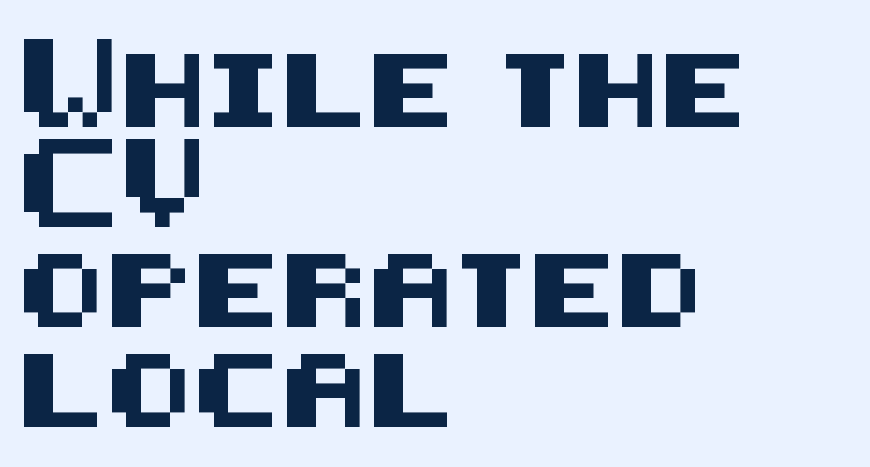
The type is set solid horizontally, with unmodified tracking. The leading is moderate, giving the passage an even texture. The specimen omits any rule beneath the text block's lines. You can tell from the bare stems that sans-serif type was used.
